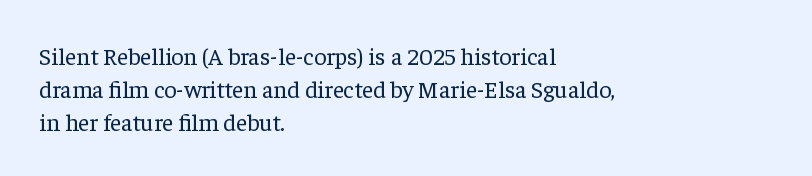
Q: Is the text bold? A: No.
Q: Is the text italic (slanted)? A: No, it is upright.
Q: Is the text underlined? A: No.
Q: How is the paragraph aligned? A: Left-aligned.
Q: Is the spacing between letters normal or unusually wide? A: Normal.
Q: Is the spacing between lines tight, normal or loose? A: Normal.
